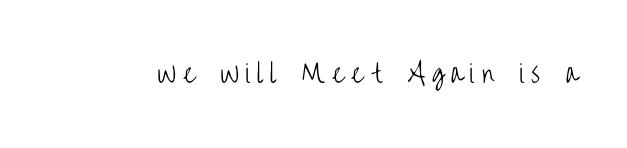
The image shows 24 px text type, upright; set unusually wide letter spacing (+0.29 em), not underlined.
